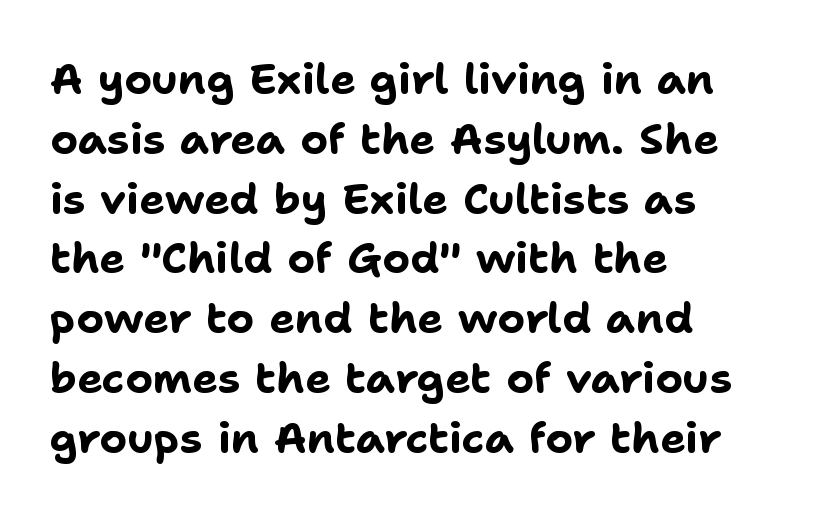
{"serif": "no", "italic": "no", "bold": "yes", "weight": "bold", "width": "normal", "stroke_contrast": "low", "x_height": "medium", "monospaced": "no", "underline": "no", "align": "left", "line_spacing": "normal", "line_spacing_ratio": 1.39, "letter_spacing": "normal", "letter_spacing_em": 0.0, "glyph_px": 43}
